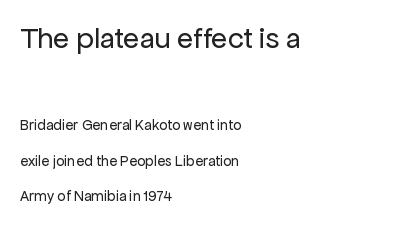
Type without underlining. Here the designer chose a conventional face with non-uniform glyph widths. Leading is clearly above the norm, producing a sparse column. This reads as an unemphasized weight, regular at the heaviest. Note: no serifs on the glyphs. The setting favours the left margin, as ordinary paragraphs usually do.
